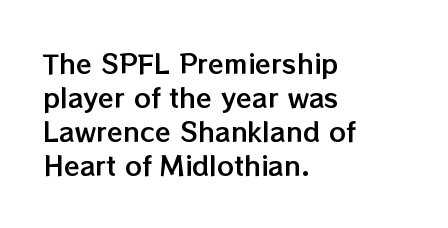
Q: Is the text italic (slanted)? A: No, it is upright.
Q: Is the text underlined? A: No.
Q: How is the paragraph aligned? A: Left-aligned.
Q: Is the spacing between letters normal or unusually wide? A: Normal.
Q: Is the spacing between lines tight, normal or loose? A: Normal.
